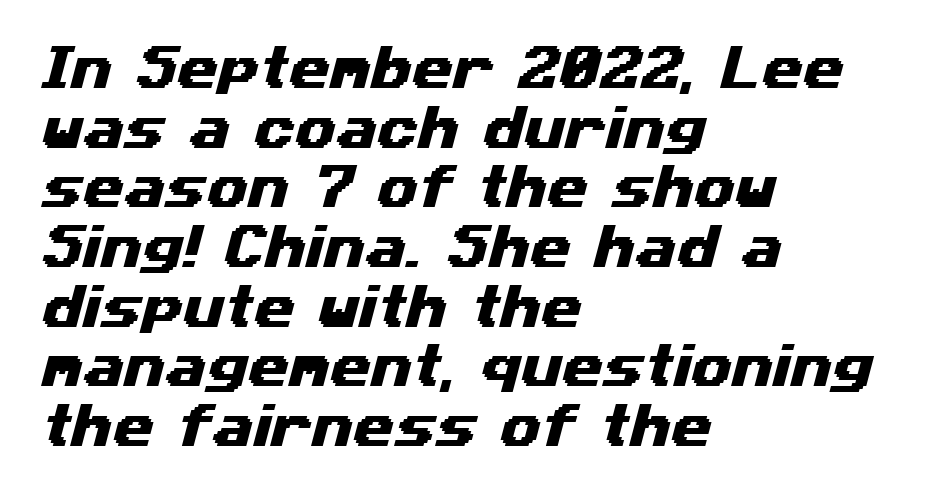
The image shows 47 px wide sans-serif type; set left-aligned, normal line spacing (1.27x), normal letter spacing, not underlined; medium stroke contrast and a medium x-height.
